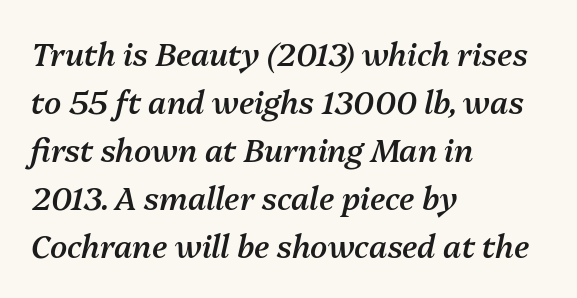
The image shows 31 px semibold type, italic (leaning right); set left-aligned, normal line spacing (1.55x), normal letter spacing, not underlined; medium stroke contrast and a medium x-height.
